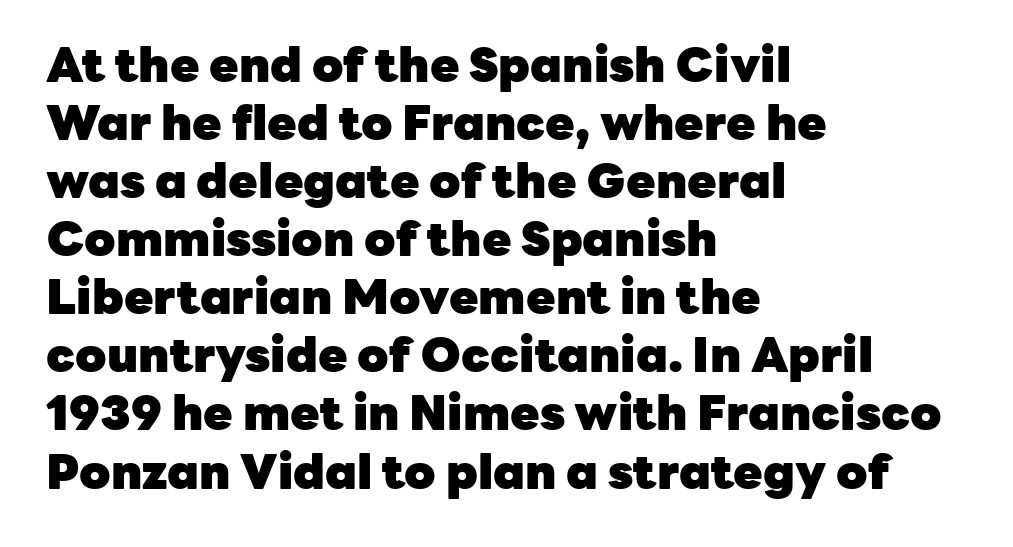
The image shows 48 px heavy sans-serif type, upright; set left-aligned, line spacing 1.21x, normal letter spacing, not underlined; low stroke contrast and a medium x-height.
